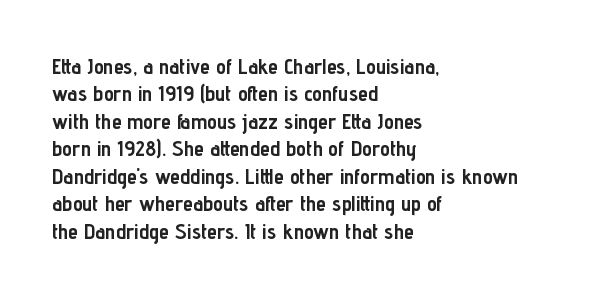
{"italic": "no", "bold": "yes", "underline": "no", "align": "left", "line_spacing": "normal", "line_spacing_ratio": 1.25, "letter_spacing": "normal", "letter_spacing_em": 0.0, "glyph_px": 22}
